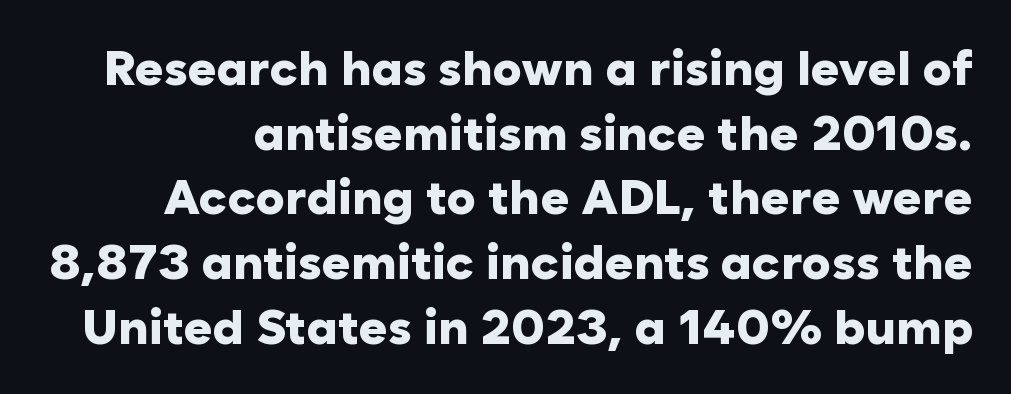
{"serif": "no", "italic": "no", "bold": "yes", "weight": "heavy", "width": "normal", "stroke_contrast": "low", "x_height": "medium", "monospaced": "no", "underline": "no", "line_spacing": "normal", "line_spacing_ratio": 1.32, "letter_spacing": "normal", "letter_spacing_em": 0.0, "glyph_px": 49}
